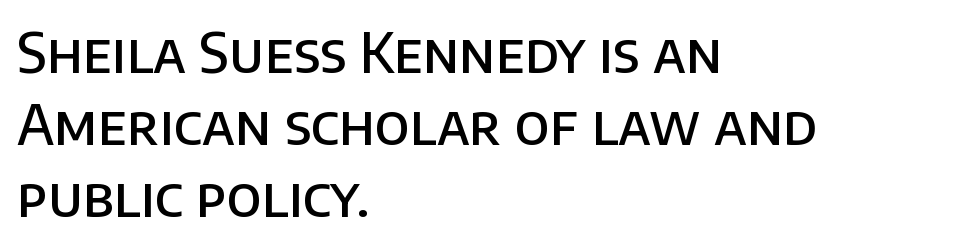
The image shows 54 px semibold sans-serif type, upright; set left-aligned, normal line spacing (1.33x), normal letter spacing, not underlined; low stroke contrast and a large x-height.
